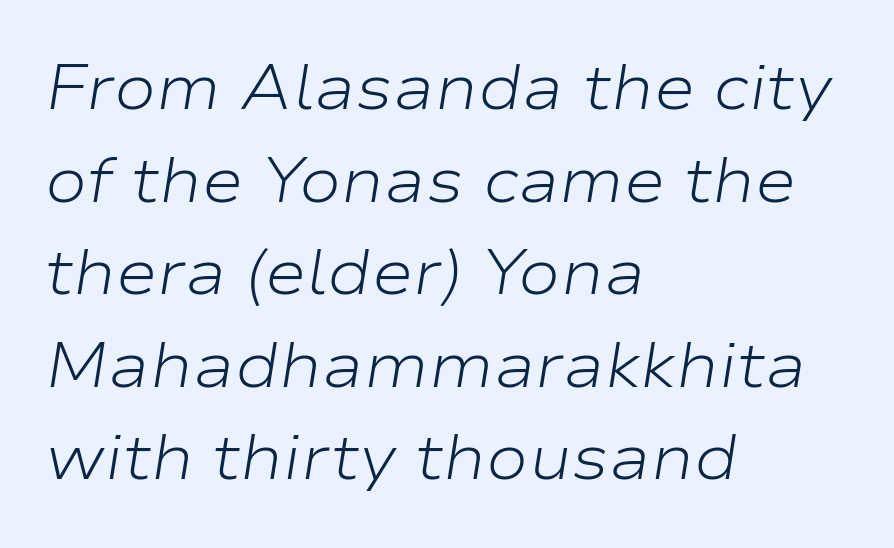
The image shows 63 px light, wide type, italic (leaning right); set left-aligned, normal line spacing (1.47x), normal letter spacing, not underlined; low stroke contrast and a medium x-height.
